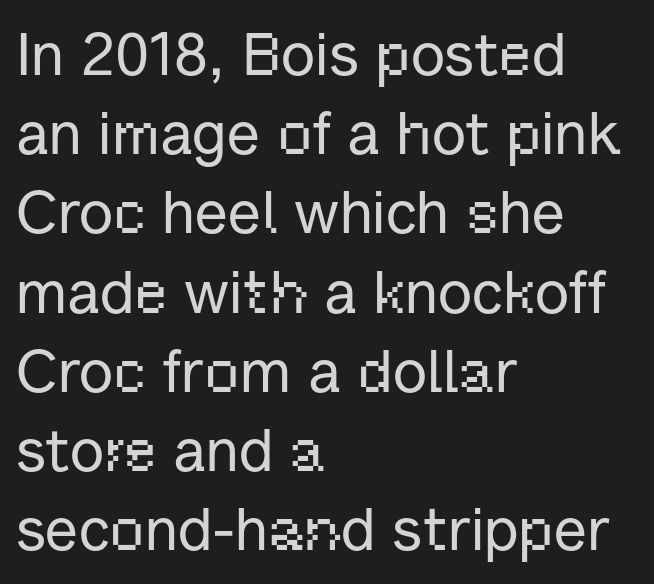
The image shows 60 px sans-serif type, upright; set left-aligned, normal line spacing (1.32x), normal letter spacing, not underlined; low stroke contrast and a medium x-height.
